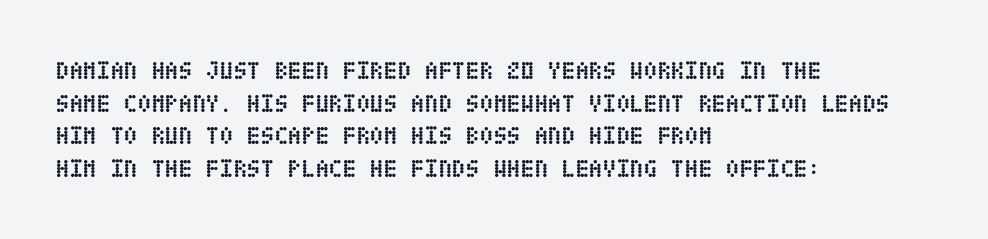
Q: Is the text bold? A: Yes.
Q: Is the text italic (slanted)? A: No, it is upright.
Q: Is the text underlined? A: No.
Q: How is the paragraph aligned? A: Left-aligned.
Q: Is the spacing between letters normal or unusually wide? A: Normal.
Q: Is the spacing between lines tight, normal or loose? A: Normal.
